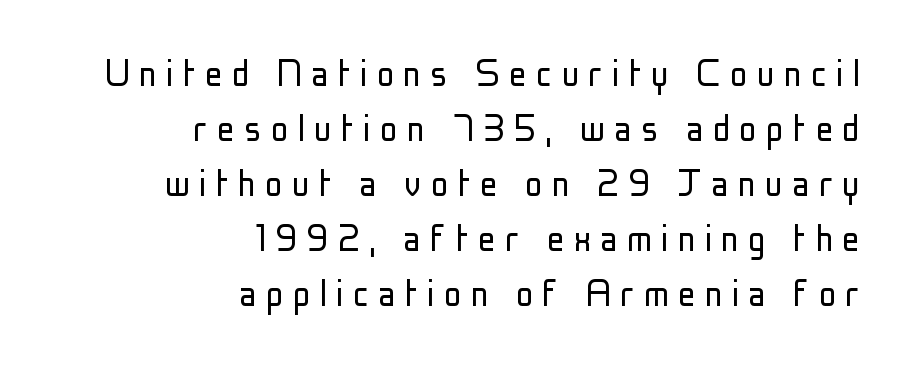
Q: Is the text bold? A: No.
Q: Is the text italic (slanted)? A: No, it is upright.
Q: Is the typeface a serif or a sans-serif typeface? A: Sans-serif.
Q: Is the text underlined? A: No.
Q: How is the paragraph aligned? A: Right-aligned.
Q: Is the spacing between letters normal or unusually wide? A: Unusually wide.
Q: Is the spacing between lines tight, normal or loose? A: Normal.
Q: Width (condensed, normal, or wide)? A: Condensed.
Q: Stroke contrast? A: Low.
Q: x-height? A: Medium.
Q: Monospaced? A: No.
